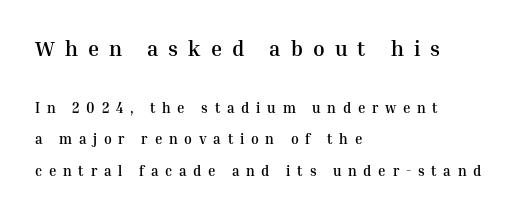
{"italic": "no", "bold": "yes", "underline": "no", "align": "left", "line_spacing": "loose", "line_spacing_ratio": 2.24, "letter_spacing": "wide", "letter_spacing_em": 0.48, "larger_block": "first", "size_ratio": 1.5, "glyph_px": 21}
